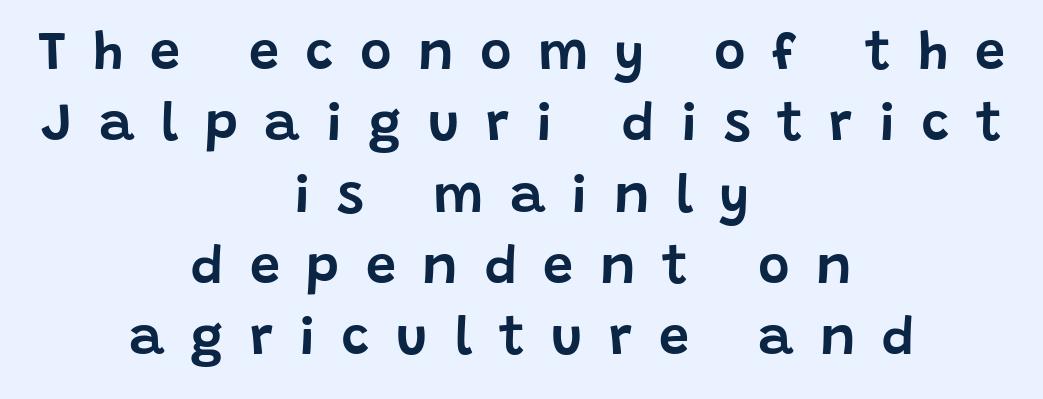
Q: Is the text italic (slanted)? A: No, it is upright.
Q: Is the typeface a serif or a sans-serif typeface? A: Sans-serif.
Q: Is the text underlined? A: No.
Q: How is the paragraph aligned? A: Centered.
Q: Is the spacing between letters normal or unusually wide? A: Unusually wide.
Q: Is the spacing between lines tight, normal or loose? A: Normal.
Q: Width (condensed, normal, or wide)? A: Normal.
Q: Stroke contrast? A: Low.
Q: x-height? A: Large.
Q: Monospaced? A: No.
